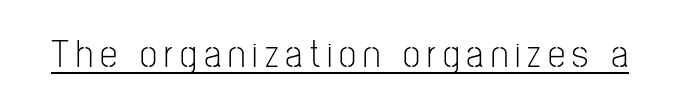
{"serif": "no", "italic": "no", "bold": "no", "weight": "light", "width": "condensed", "stroke_contrast": "low", "x_height": "medium", "monospaced": "no", "underline": "yes", "glyph_px": 39}
